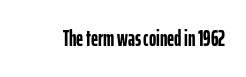
{"italic": "no", "bold": "yes", "underline": "no", "letter_spacing": "normal", "letter_spacing_em": 0.0, "glyph_px": 22}
